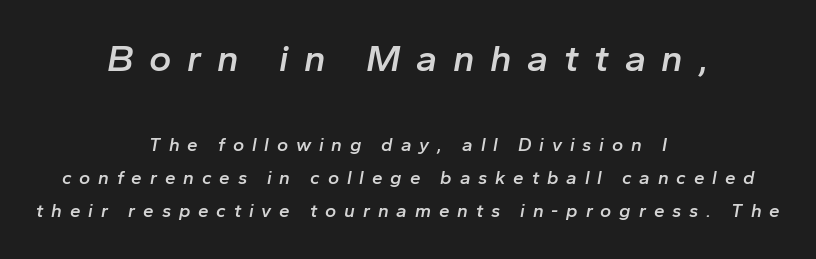
The image shows 38 px semibold type, italic (leaning right); set centered, line spacing 1.75x, unusually wide letter spacing (+0.41 em), not underlined; the first (top) block is 2.0x larger; low stroke contrast and a medium x-height.
